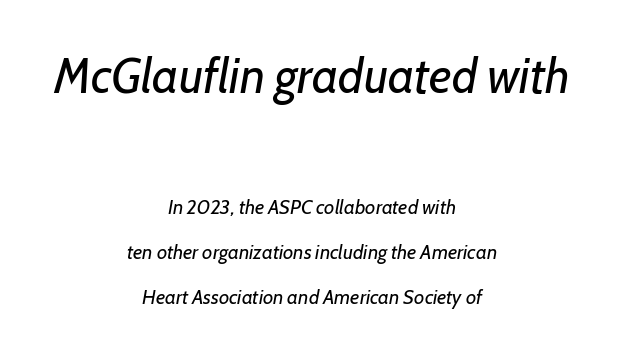
Q: Is the text bold? A: No.
Q: Is the text italic (slanted)? A: Yes, it leans right by about 7 degrees.
Q: Is the text underlined? A: No.
Q: How is the paragraph aligned? A: Centered.
Q: Is the spacing between letters normal or unusually wide? A: Normal.
Q: Is the spacing between lines tight, normal or loose? A: Loose.
Q: Which block of text is set in a larger size, the first (top) or the second (bottom)? A: The first (top) one.
Q: Width (condensed, normal, or wide)? A: Normal.
Q: Stroke contrast? A: Low.
Q: x-height? A: Medium.
Q: Monospaced? A: No.
